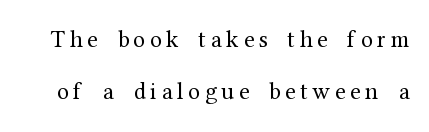
{"italic": "no", "bold": "no", "underline": "no", "line_spacing": "loose", "line_spacing_ratio": 2.18, "glyph_px": 24}
